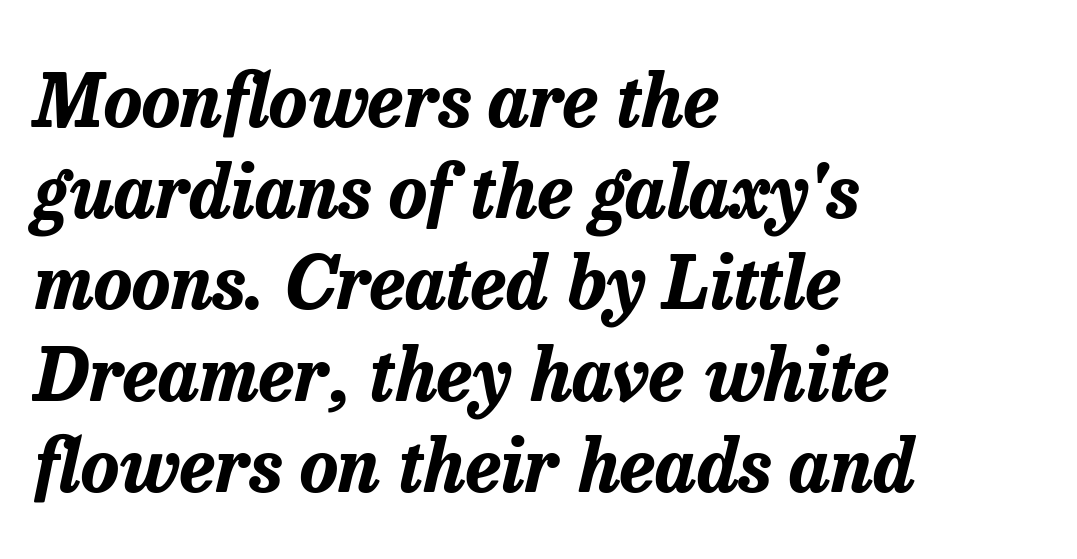
The image shows 73 px bold type, italic (leaning right); set left-aligned, normal line spacing (1.25x), normal letter spacing, not underlined; low stroke contrast and a medium x-height.
